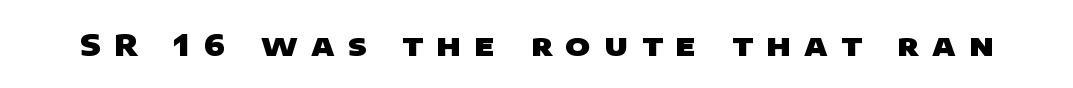
{"serif": "no", "bold": "yes", "weight": "heavy", "width": "wide", "stroke_contrast": "low", "x_height": "large", "monospaced": "no", "underline": "no", "letter_spacing": "wide", "letter_spacing_em": 0.45, "glyph_px": 30}
